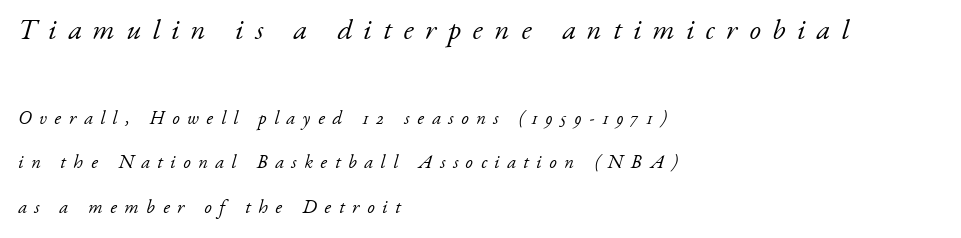
{"serif": "yes", "italic": "yes", "lean": "right", "slant_degrees": 17, "bold": "no", "weight": "light", "width": "normal", "stroke_contrast": "low", "x_height": "small", "monospaced": "no", "underline": "no", "align": "left", "line_spacing": "loose", "line_spacing_ratio": 2.36, "letter_spacing": "wide", "letter_spacing_em": 0.4, "larger_block": "first", "size_ratio": 1.53, "glyph_px": 29}
